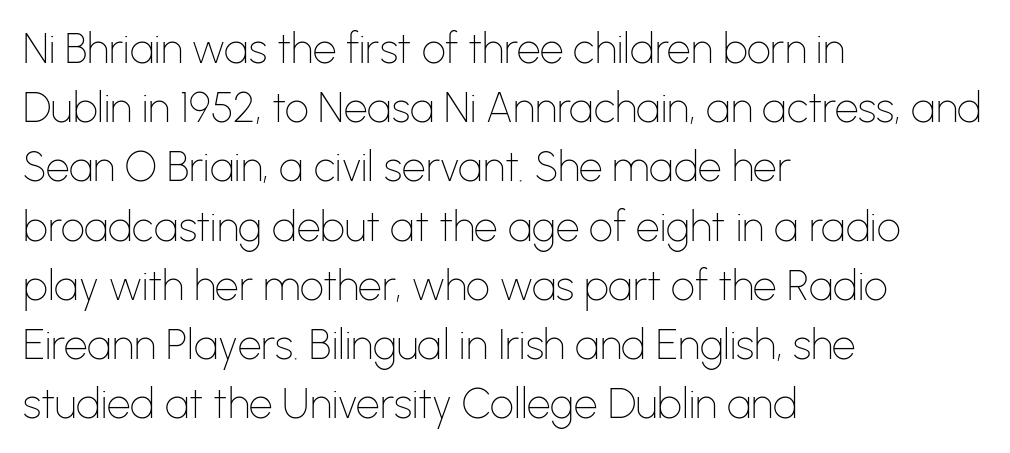
Q: Is the text bold? A: No.
Q: Is the text italic (slanted)? A: No, it is upright.
Q: Is the typeface a serif or a sans-serif typeface? A: Sans-serif.
Q: Is the text underlined? A: No.
Q: How is the paragraph aligned? A: Left-aligned.
Q: Is the spacing between letters normal or unusually wide? A: Normal.
Q: Is the spacing between lines tight, normal or loose? A: Normal.
Q: Width (condensed, normal, or wide)? A: Normal.
Q: Stroke contrast? A: Low.
Q: x-height? A: Medium.
Q: Monospaced? A: No.
